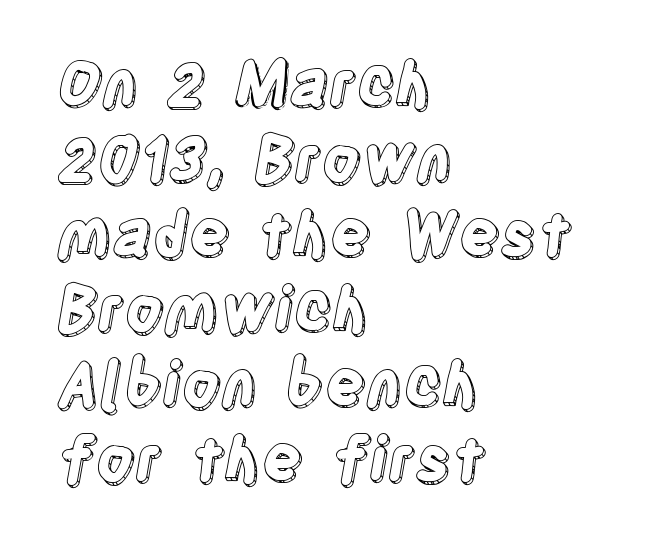
One-word summary of the alignment: left. Is this a fixed-width face? No — the glyphs have proportional, varying widths. The line texture is even and compact thanks to regular tracking. Nobody drew a line under any word here.
